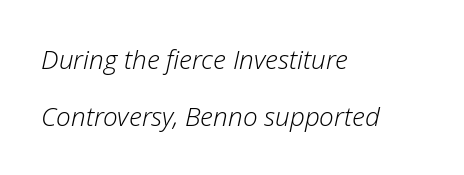
The image shows 26 px text type, italic (leaning right); set left-aligned, loose line spacing (2.18x), normal letter spacing, not underlined.
